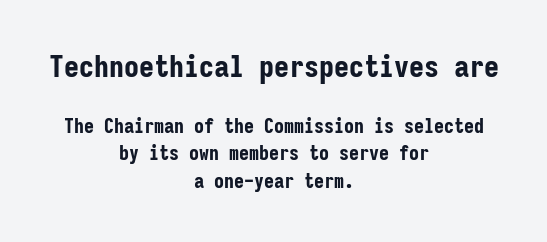
Q: Is the text bold? A: Yes.
Q: Is the text italic (slanted)? A: No, it is upright.
Q: Is the typeface a serif or a sans-serif typeface? A: Sans-serif.
Q: Is the text underlined? A: No.
Q: How is the paragraph aligned? A: Centered.
Q: Is the spacing between letters normal or unusually wide? A: Normal.
Q: Is the spacing between lines tight, normal or loose? A: Normal.
Q: Which block of text is set in a larger size, the first (top) or the second (bottom)? A: The first (top) one.
Q: Width (condensed, normal, or wide)? A: Condensed.
Q: Stroke contrast? A: Low.
Q: x-height? A: Medium.
Q: Monospaced? A: Yes.
